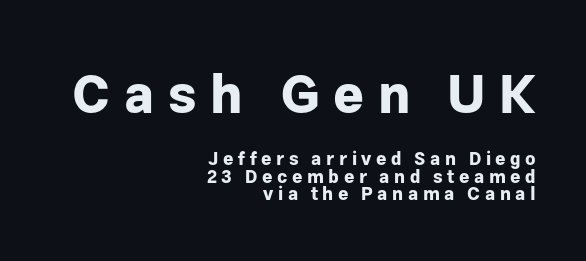
Q: Is the text bold? A: Yes.
Q: Is the text italic (slanted)? A: No, it is upright.
Q: Is the typeface a serif or a sans-serif typeface? A: Sans-serif.
Q: Is the text underlined? A: No.
Q: How is the paragraph aligned? A: Right-aligned.
Q: Is the spacing between letters normal or unusually wide? A: Unusually wide.
Q: Is the spacing between lines tight, normal or loose? A: Tight.
Q: Which block of text is set in a larger size, the first (top) or the second (bottom)? A: The first (top) one.
Q: Width (condensed, normal, or wide)? A: Normal.
Q: Stroke contrast? A: Low.
Q: x-height? A: Medium.
Q: Monospaced? A: No.
